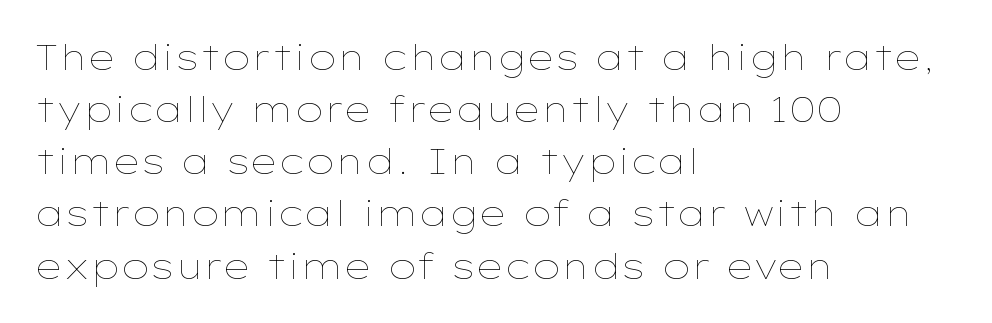
The image shows 35 px thin, wide type, upright; set left-aligned, normal line spacing (1.49x), normal letter spacing, not underlined; low stroke contrast and a medium x-height.
